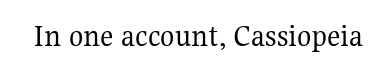
This sample uses plain, unmodified letter spacing. Old-style or modern, the face here clearly has serifs. The space beneath each line is pristine and unruled. A typesetter would call this proportional, since set widths differ per character. Do the letters lean? They stand straight. This reads as an unemphasized weight, regular at the heaviest.
